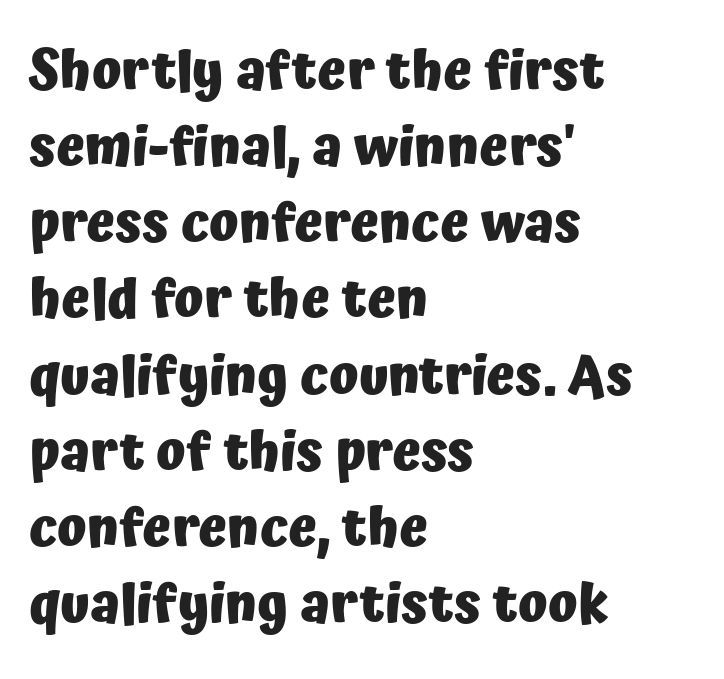
{"serif": "no", "italic": "no", "bold": "yes", "weight": "heavy", "width": "normal", "stroke_contrast": "low", "x_height": "medium", "monospaced": "no", "underline": "no", "align": "left", "line_spacing": "normal", "line_spacing_ratio": 1.41, "letter_spacing": "normal", "letter_spacing_em": 0.0, "glyph_px": 54}
